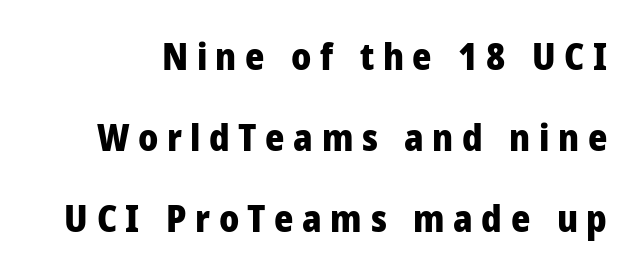
Q: Is the text bold? A: Yes.
Q: Is the text italic (slanted)? A: No, it is upright.
Q: Is the typeface a serif or a sans-serif typeface? A: Sans-serif.
Q: Is the text underlined? A: No.
Q: Is the spacing between letters normal or unusually wide? A: Unusually wide.
Q: Is the spacing between lines tight, normal or loose? A: Loose.
Q: Width (condensed, normal, or wide)? A: Normal.
Q: Stroke contrast? A: Low.
Q: x-height? A: Medium.
Q: Monospaced? A: No.
